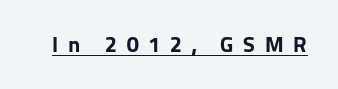
{"italic": "no", "bold": "yes", "underline": "yes", "letter_spacing": "wide", "letter_spacing_em": 0.45, "glyph_px": 22}
